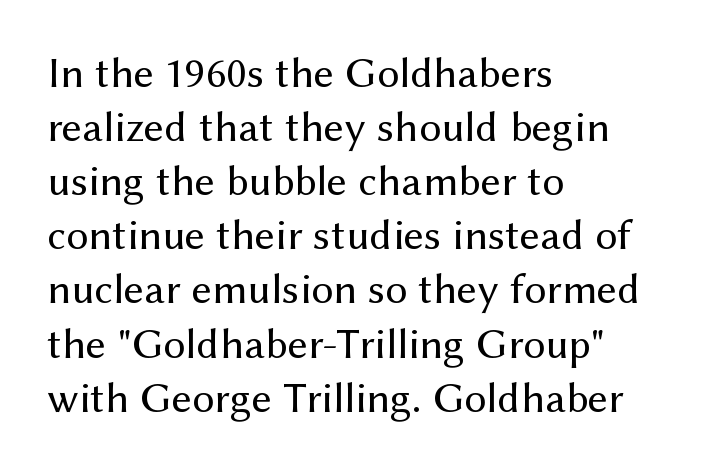
Q: Is the text bold? A: No.
Q: Is the text italic (slanted)? A: No, it is upright.
Q: Is the typeface a serif or a sans-serif typeface? A: Sans-serif.
Q: Is the text underlined? A: No.
Q: How is the paragraph aligned? A: Left-aligned.
Q: Is the spacing between letters normal or unusually wide? A: Normal.
Q: Width (condensed, normal, or wide)? A: Normal.
Q: Stroke contrast? A: Medium.
Q: x-height? A: Medium.
Q: Monospaced? A: No.
